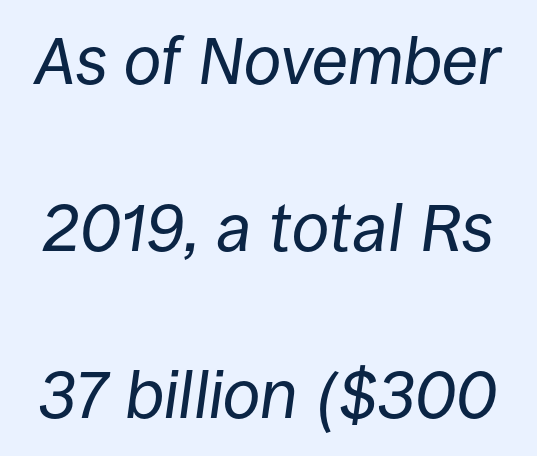
The designer dialed line spacing up above the default. Observe the lean: these are italic letterforms. Decoration check: the copy has no underline. A typesetter would call this proportional, since set widths differ per character. Glyph-to-glyph distance matches everyday printed text.
